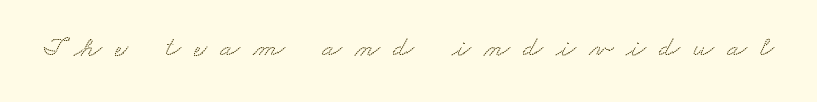
The image shows 29 px wide type; set unusually wide letter spacing (+0.45 em), not underlined; low stroke contrast and a small x-height.
